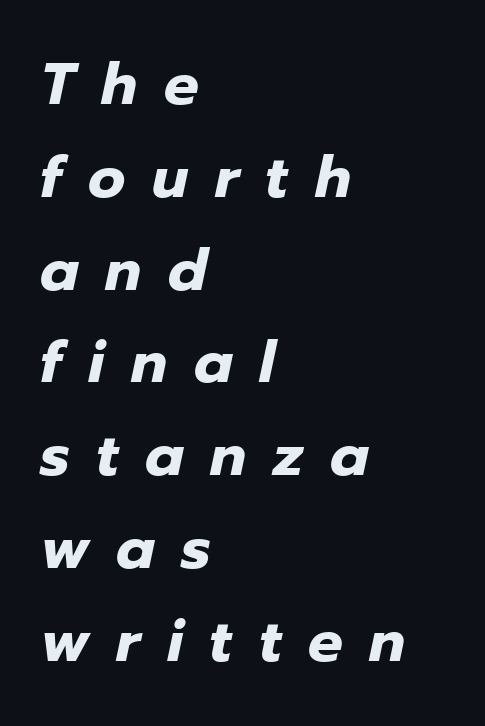
The image shows 58 px heavy type, italic (leaning right); set left-aligned, normal line spacing (1.6x), unusually wide letter spacing (+0.46 em), not underlined; low stroke contrast and a medium x-height.
